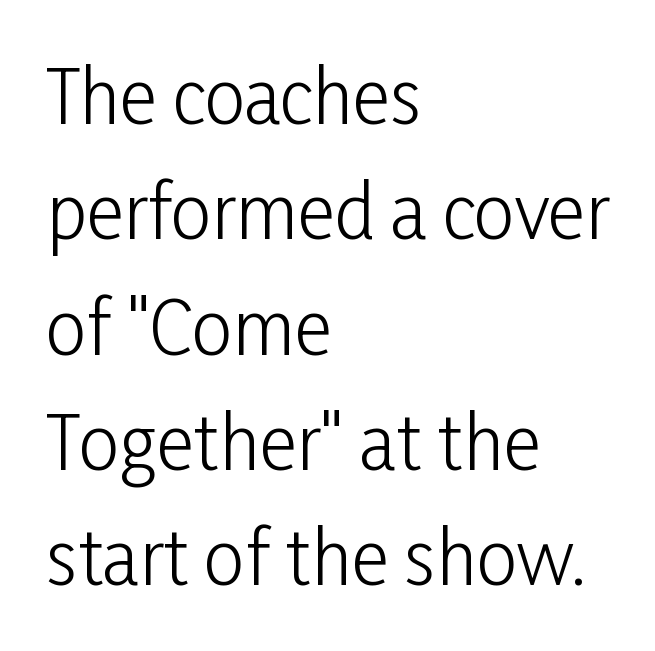
{"serif": "no", "italic": "no", "bold": "no", "weight": "light", "width": "condensed", "stroke_contrast": "low", "x_height": "medium", "monospaced": "no", "underline": "no", "align": "left", "line_spacing": "normal", "line_spacing_ratio": 1.58, "letter_spacing": "normal", "letter_spacing_em": 0.0, "glyph_px": 73}
